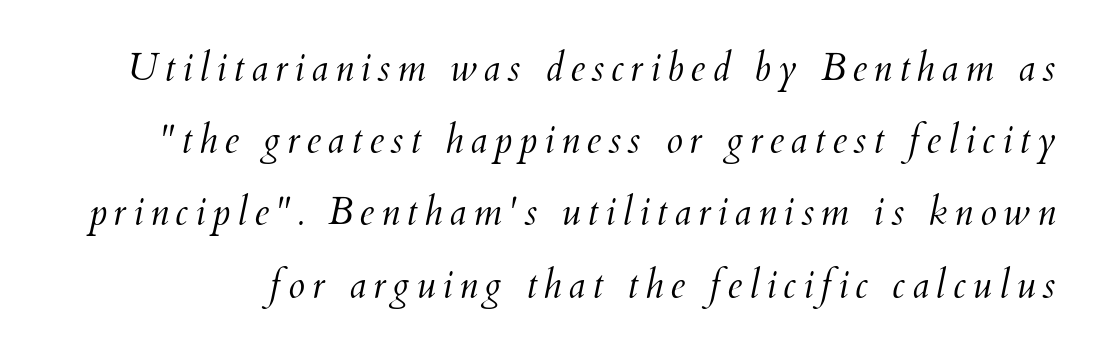
{"italic": "yes", "lean": "right", "slant_degrees": 12, "bold": "no", "weight": "light", "width": "normal", "stroke_contrast": "medium", "x_height": "small", "monospaced": "no", "underline": "no", "line_spacing": "loose", "line_spacing_ratio": 1.9, "glyph_px": 38}
